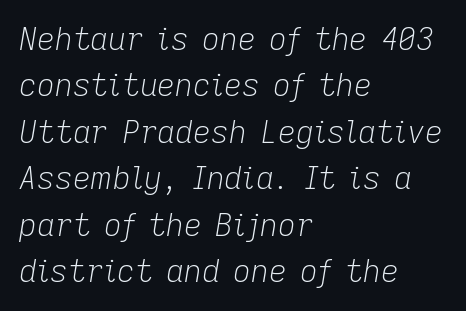
{"italic": "yes", "lean": "right", "slant_degrees": 9, "bold": "no", "weight": "light", "width": "normal", "stroke_contrast": "low", "x_height": "medium", "monospaced": "no", "underline": "no", "align": "left", "line_spacing": "normal", "line_spacing_ratio": 1.5, "letter_spacing": "normal", "letter_spacing_em": 0.0, "glyph_px": 31}
